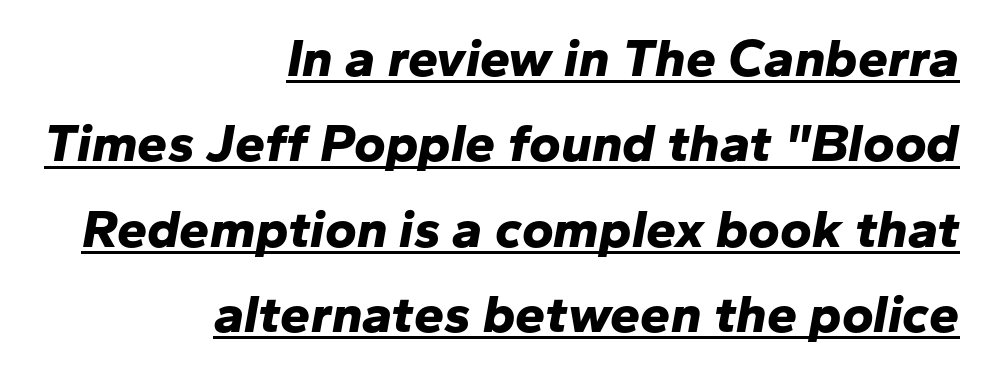
Q: Is the text bold? A: Yes.
Q: Is the text italic (slanted)? A: Yes, it leans right by about 10 degrees.
Q: Is the text underlined? A: Yes.
Q: How is the paragraph aligned? A: Right-aligned.
Q: Is the spacing between letters normal or unusually wide? A: Normal.
Q: Is the spacing between lines tight, normal or loose? A: Normal.
Q: Width (condensed, normal, or wide)? A: Normal.
Q: Stroke contrast? A: Low.
Q: x-height? A: Medium.
Q: Monospaced? A: No.
